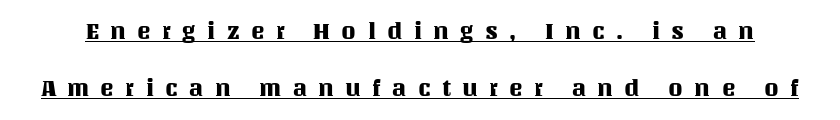
Q: Is the text italic (slanted)? A: No, it is upright.
Q: Is the text underlined? A: Yes.
Q: Is the spacing between letters normal or unusually wide? A: Unusually wide.
Q: Is the spacing between lines tight, normal or loose? A: Loose.
